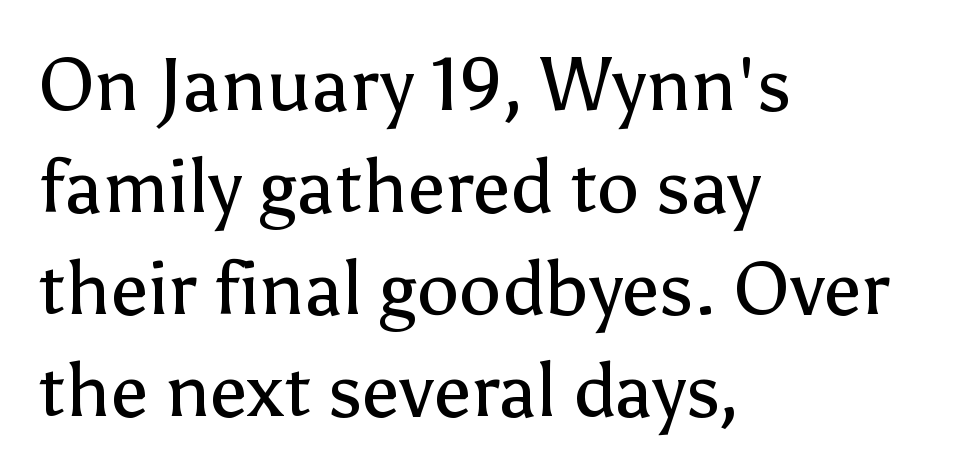
This sample is left-justified, so line endings fall wherever the words run out. Here the designer chose a conventional face with non-uniform glyph widths. This sample uses an upright cut, with every glyph sitting square on the baseline. Think standard paragraph weight, or any step lighter than that. Nobody drew a line under any word here. The font family rendered here belongs to the sans-serif group.
